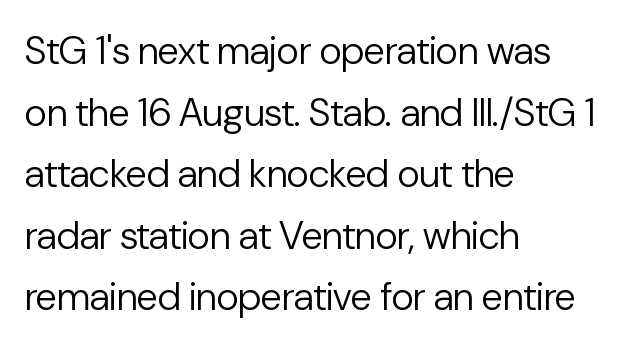
The image shows 39 px regular-weight sans-serif type, upright; set left-aligned, normal line spacing (1.58x), normal letter spacing, not underlined; low stroke contrast and a medium x-height.
